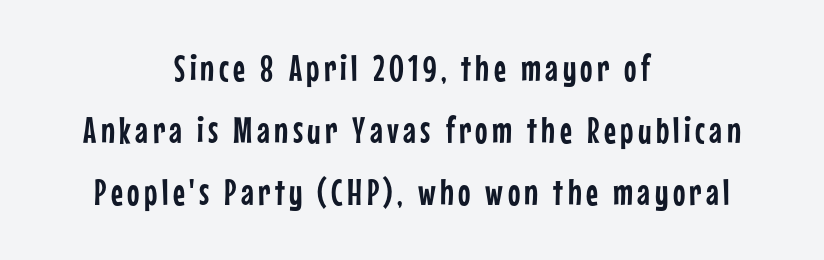
These lines are centered, leaving both edges ragged. These lines were composed using upright roman letters. Each new line begins a customary step beneath the previous one. Bare-footed words on every line.
